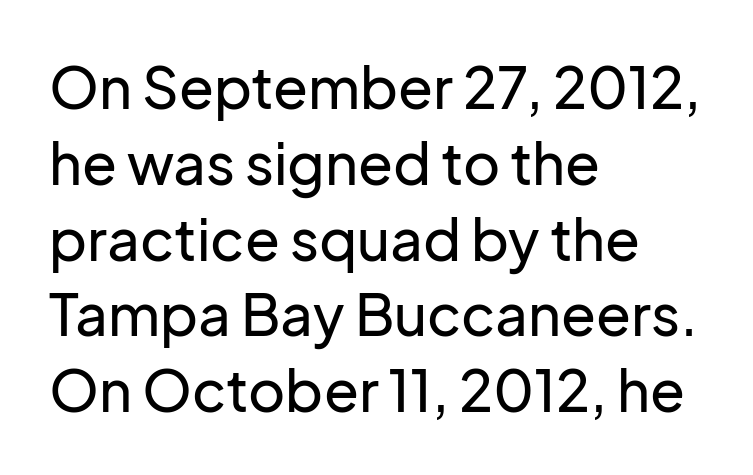
Tracking value appears to be zero — textbook default spacing. If you drew a line through each stem, it would be perfectly vertical. Glance below the letters and you will spot only blank space. A typesetter would call this leading conventional body-copy spacing. Leftover space on each line is placed entirely after the last word.
